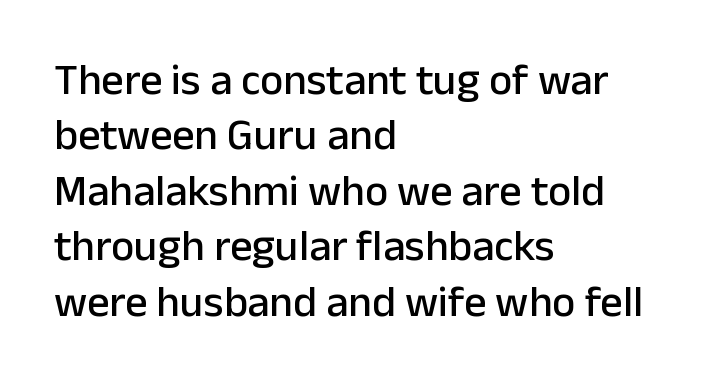
Q: Is the text italic (slanted)? A: No, it is upright.
Q: Is the typeface a serif or a sans-serif typeface? A: Sans-serif.
Q: Is the text underlined? A: No.
Q: How is the paragraph aligned? A: Left-aligned.
Q: Is the spacing between letters normal or unusually wide? A: Normal.
Q: Is the spacing between lines tight, normal or loose? A: Normal.
Q: Width (condensed, normal, or wide)? A: Normal.
Q: Stroke contrast? A: Low.
Q: x-height? A: Medium.
Q: Monospaced? A: No.
